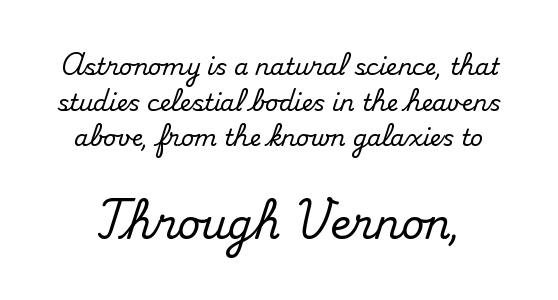
Type style note: has serifs. One glance says typical: line gaps are just what's usual. A typesetter would call this proportional, since set widths differ per character. Typesetter's note — lower block bumped up in size, upper block left smaller. Standard letterfit; no display-style spreading of the glyphs.
